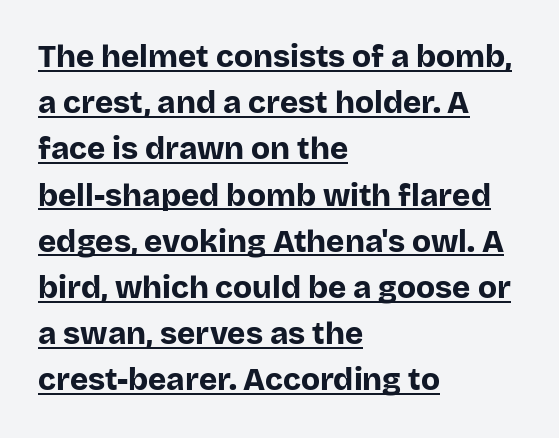
Layout note: lines flush left. The font's upright variant was chosen for this text. Thick stems and heavy bowls — unmistakably bold. What stands out about the letter spacing? Nothing — it is the standard amount. These characters rest on top of a visible drawn line. Unlike a traditional serif, this face leaves its strokes unadorned.
